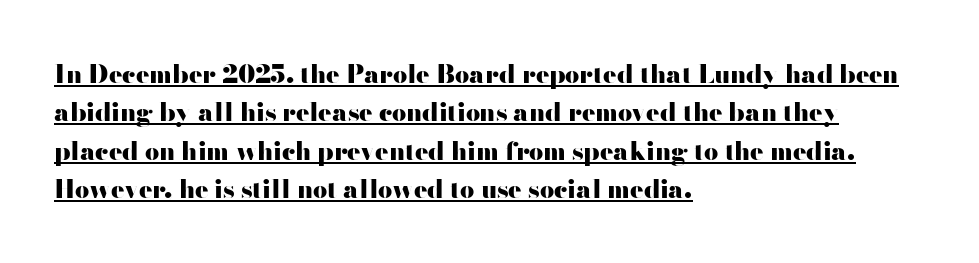
This is underlined copy, the kind a proofreader might mark for attention. Is the letter spacing exaggerated? No — it looks like the ordinary default. This is the regular roman posture of the typeface. Regular leading.
